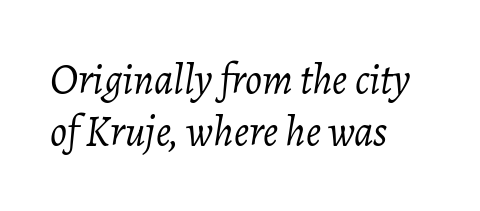
{"italic": "yes", "lean": "right", "slant_degrees": 7, "bold": "no", "weight": "light", "width": "normal", "stroke_contrast": "low", "x_height": "medium", "monospaced": "no", "underline": "no", "align": "left", "line_spacing": "normal", "line_spacing_ratio": 1.25, "letter_spacing": "normal", "letter_spacing_em": 0.0, "glyph_px": 42}
